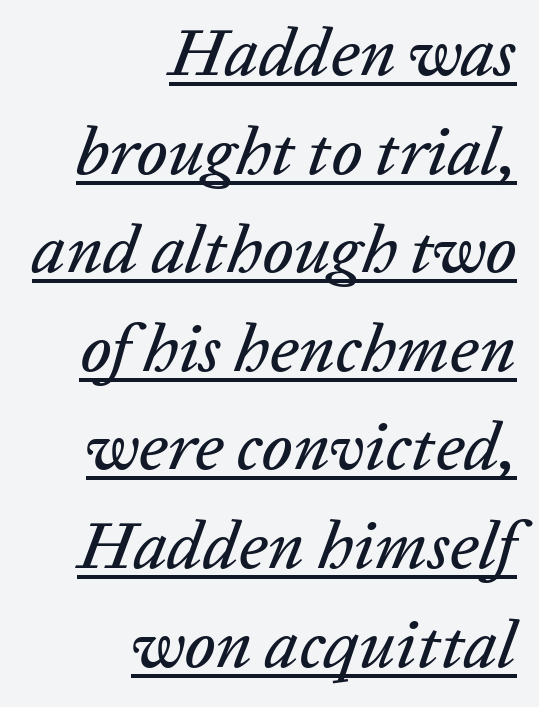
{"italic": "yes", "lean": "right", "slant_degrees": 20, "width": "normal", "stroke_contrast": "low", "x_height": "medium", "monospaced": "no", "underline": "yes", "align": "right", "line_spacing": "normal", "line_spacing_ratio": 1.45, "letter_spacing": "normal", "letter_spacing_em": 0.0, "glyph_px": 68}
